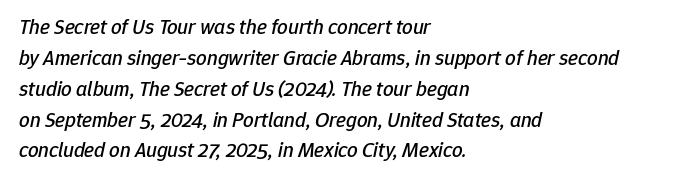
{"italic": "yes", "lean": "right", "slant_degrees": 12, "underline": "no", "align": "left", "line_spacing": "normal", "line_spacing_ratio": 1.47, "letter_spacing": "normal", "letter_spacing_em": 0.0, "glyph_px": 21}
